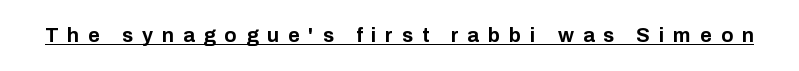
{"italic": "no", "bold": "yes", "underline": "yes", "letter_spacing": "wide", "letter_spacing_em": 0.45, "glyph_px": 20}
